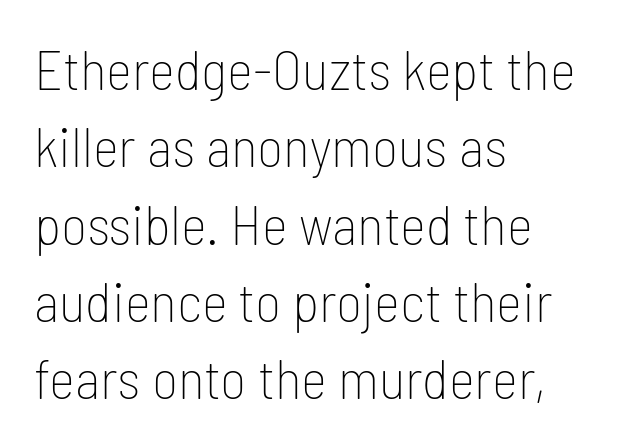
The image shows 56 px thin, condensed sans-serif type, upright; set left-aligned, normal line spacing (1.38x), normal letter spacing, not underlined; low stroke contrast and a medium x-height.
